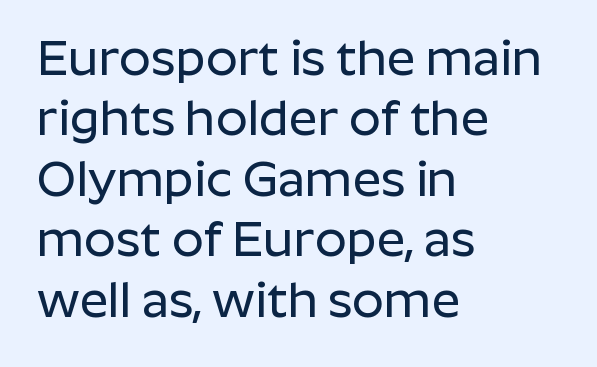
{"serif": "no", "italic": "no", "width": "normal", "stroke_contrast": "low", "x_height": "medium", "monospaced": "no", "underline": "no", "align": "left", "line_spacing_ratio": 1.21, "letter_spacing": "normal", "letter_spacing_em": 0.0, "glyph_px": 50}
